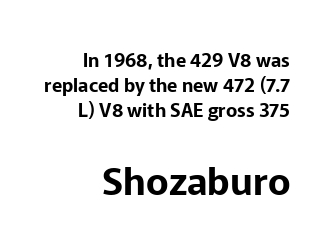
{"serif": "no", "italic": "no", "width": "normal", "stroke_contrast": "low", "x_height": "medium", "monospaced": "no", "underline": "no", "align": "right", "line_spacing": "normal", "line_spacing_ratio": 1.32, "letter_spacing": "normal", "letter_spacing_em": 0.0, "larger_block": "second", "size_ratio": 2.0, "glyph_px": 38}
